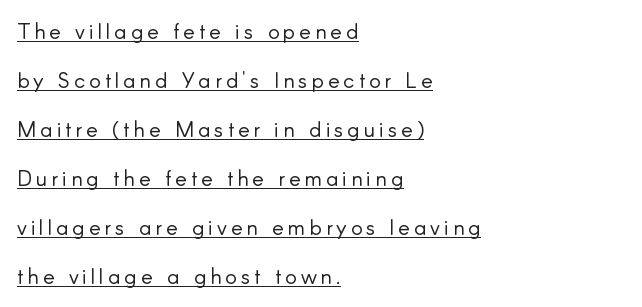
Q: Is the text bold? A: No.
Q: Is the text italic (slanted)? A: No, it is upright.
Q: Is the text underlined? A: Yes.
Q: How is the paragraph aligned? A: Left-aligned.
Q: Is the spacing between lines tight, normal or loose? A: Loose.
